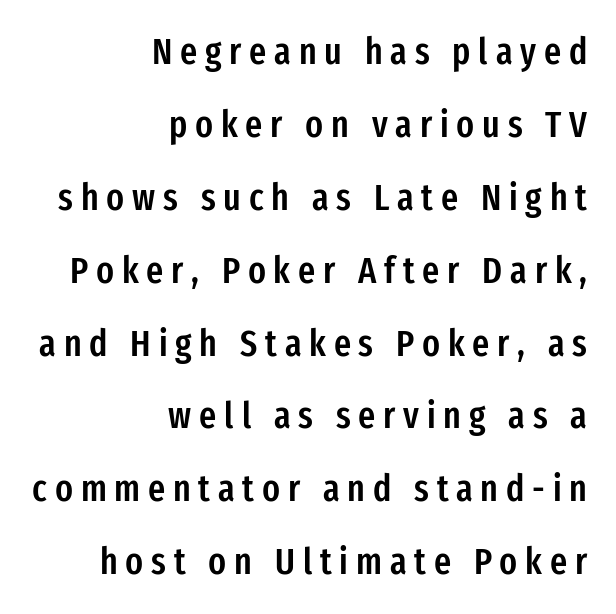
{"serif": "no", "italic": "no", "bold": "semi", "weight": "semibold", "width": "condensed", "stroke_contrast": "low", "x_height": "medium", "monospaced": "no", "underline": "no", "align": "right", "line_spacing": "loose", "line_spacing_ratio": 1.97, "letter_spacing": "wide", "letter_spacing_em": 0.21, "glyph_px": 37}
